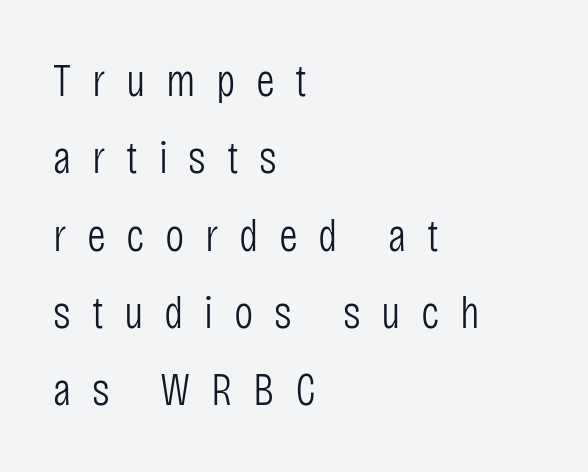
Q: Is the text bold? A: No.
Q: Is the text italic (slanted)? A: No, it is upright.
Q: Is the typeface a serif or a sans-serif typeface? A: Sans-serif.
Q: Is the text underlined? A: No.
Q: How is the paragraph aligned? A: Left-aligned.
Q: Is the spacing between letters normal or unusually wide? A: Unusually wide.
Q: Is the spacing between lines tight, normal or loose? A: Normal.
Q: Width (condensed, normal, or wide)? A: Condensed.
Q: Stroke contrast? A: Low.
Q: x-height? A: Large.
Q: Monospaced? A: No.
